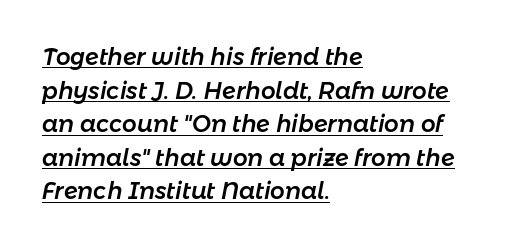
Q: Is the text italic (slanted)? A: Yes, it leans right by about 11 degrees.
Q: Is the text underlined? A: Yes.
Q: How is the paragraph aligned? A: Left-aligned.
Q: Is the spacing between letters normal or unusually wide? A: Normal.
Q: Is the spacing between lines tight, normal or loose? A: Normal.
